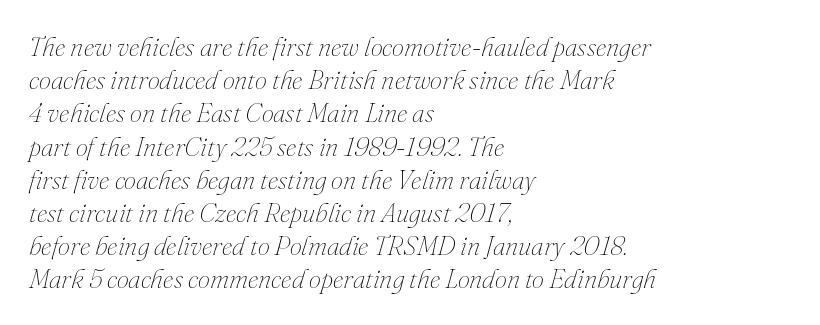
Just letters on the line, the space beneath them empty. Weight: in the light-to-regular range. Honestly, the letter spacing is just normal — you wouldn't notice it. Does the copy run flush right? No — it runs flush left.
